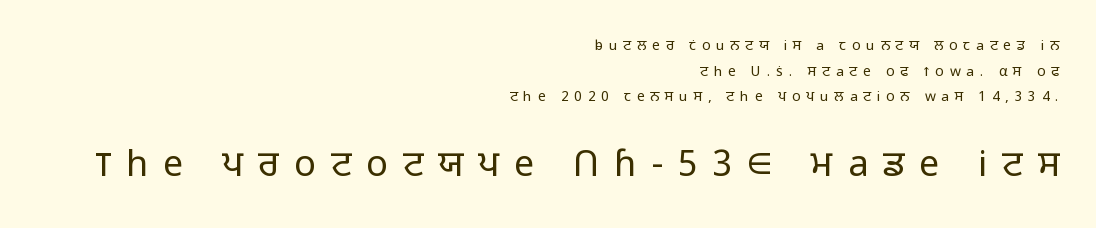
Q: Is the text bold? A: No.
Q: Is the text italic (slanted)? A: No, it is upright.
Q: Is the typeface a serif or a sans-serif typeface? A: Sans-serif.
Q: Is the text underlined? A: No.
Q: How is the paragraph aligned? A: Right-aligned.
Q: Is the spacing between letters normal or unusually wide? A: Unusually wide.
Q: Which block of text is set in a larger size, the first (top) or the second (bottom)? A: The second (bottom) one.
Q: Width (condensed, normal, or wide)? A: Normal.
Q: Stroke contrast? A: Low.
Q: x-height? A: Medium.
Q: Monospaced? A: No.
